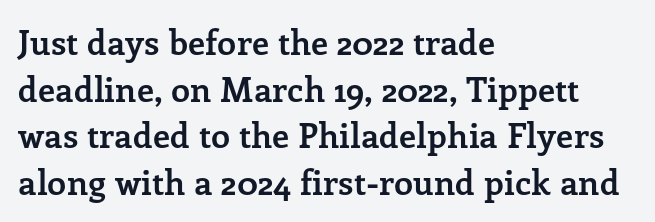
The image shows 34 px semibold serif type, upright; set left-aligned, normal line spacing (1.37x), normal letter spacing, not underlined; low stroke contrast and a medium x-height.
